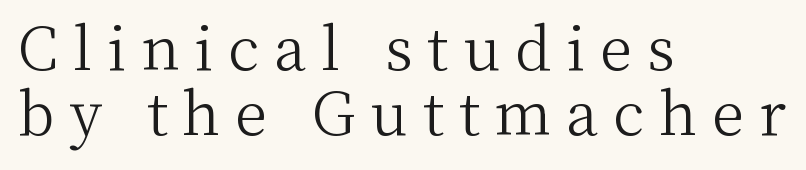
Stroke mass is kept to a normal reading level or below. Any mark beneath the type? The region is blank. The designer dialed line spacing down below the default. Every row of glyphs begins at an identical x-position on the left. The passage shown has open, widely tracked lettering throughout.
